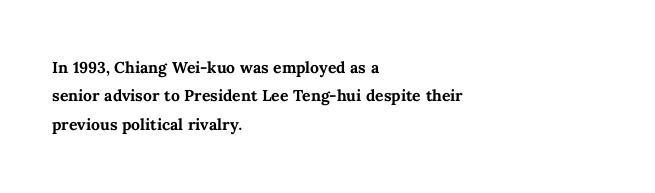
The image shows 21 px bold type, upright; set left-aligned, normal line spacing (1.35x), normal letter spacing, not underlined.
